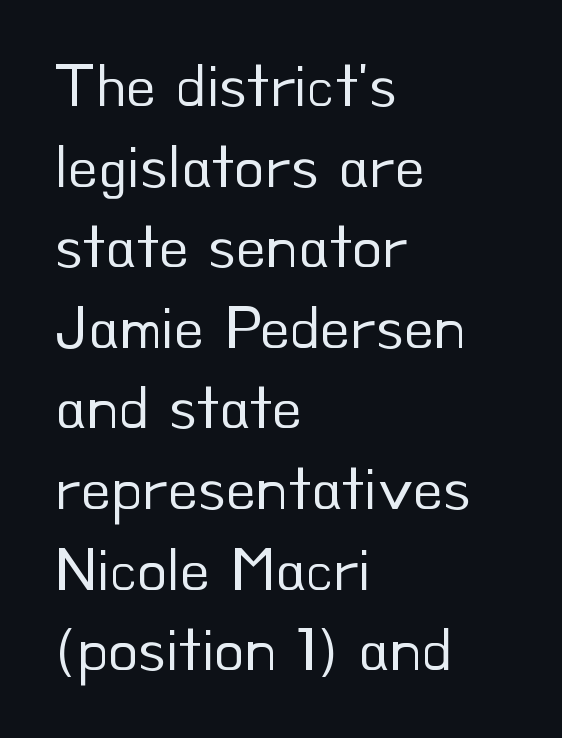
The weight tops out at a normal text grade. Decoration check: the copy has no underline. The line texture is even and compact thanks to regular tracking. To sum up the face: it is a sans, with no serifs.
